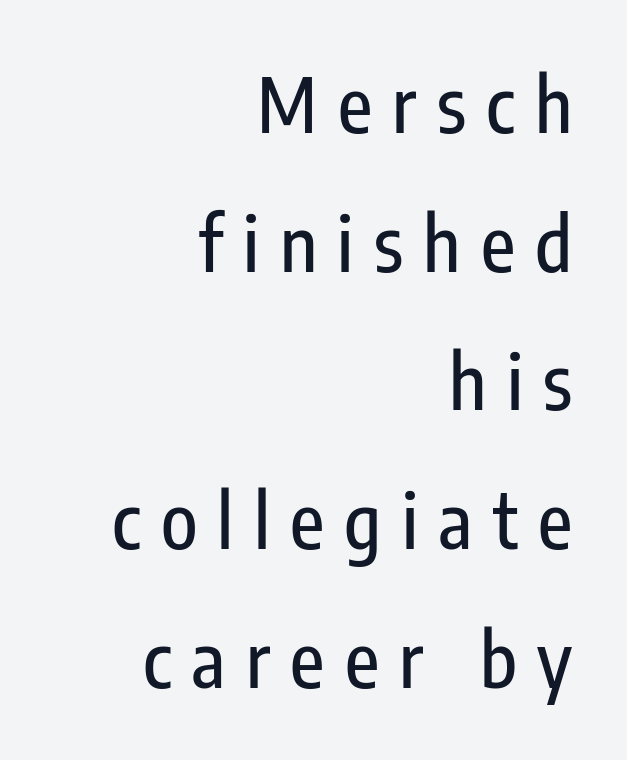
The image shows 75 px condensed sans-serif type, upright; set right-aligned, line spacing 1.85x, unusually wide letter spacing (+0.27 em), not underlined; low stroke contrast and a medium x-height.
